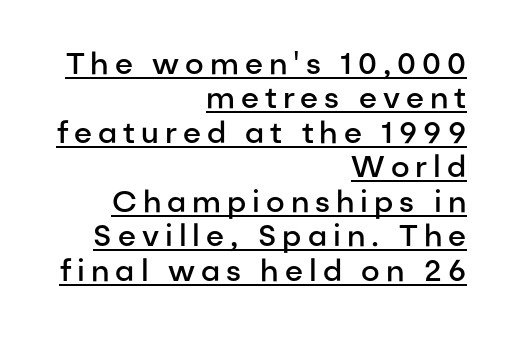
Inter-character spacing is expanded well beyond the font's built-in metrics. Note the varied advance widths — an 'i' is clearly narrower than an 'm'. The lettering holds an erect, upright posture throughout. Nothing sits at the stroke ends, so this counts as sans-serif. Vertically, the passage feels compressed, each row crowding the next.
